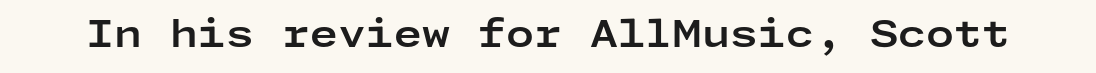
Q: Is the text bold? A: Yes.
Q: Is the text italic (slanted)? A: No, it is upright.
Q: Is the typeface a serif or a sans-serif typeface? A: Sans-serif.
Q: Is the text underlined? A: No.
Q: Is the spacing between letters normal or unusually wide? A: Normal.
Q: Width (condensed, normal, or wide)? A: Wide.
Q: Stroke contrast? A: Low.
Q: x-height? A: Medium.
